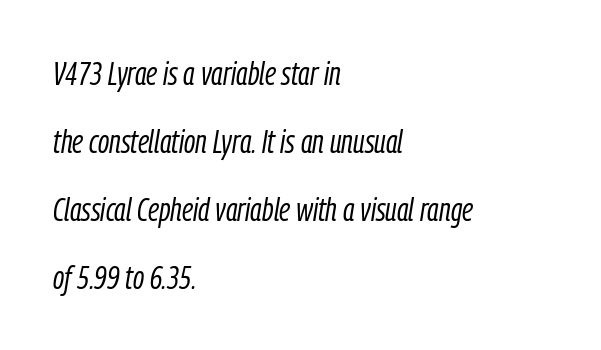
Q: Is the text bold? A: No.
Q: Is the text italic (slanted)? A: Yes, it leans right by about 9 degrees.
Q: Is the text underlined? A: No.
Q: How is the paragraph aligned? A: Left-aligned.
Q: Is the spacing between letters normal or unusually wide? A: Normal.
Q: Is the spacing between lines tight, normal or loose? A: Loose.
Q: Width (condensed, normal, or wide)? A: Condensed.
Q: Stroke contrast? A: Low.
Q: x-height? A: Medium.
Q: Monospaced? A: No.
